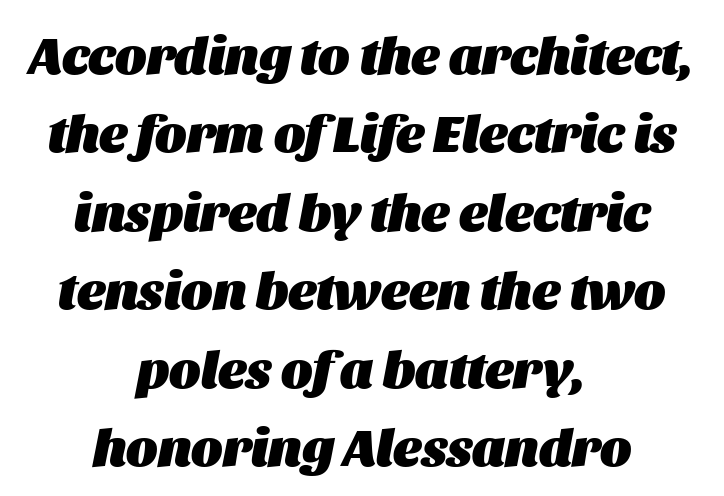
Compared with an ordinary text face, these strokes are far heavier — a full bold. Nobody drew a line under any word here. Looks like regular typesetting: each glyph gets only the width it needs. Slanted lettering throughout. Line starts and ends both wander, symmetrically. The letterforms sit shoulder to shoulder at normal distance.
